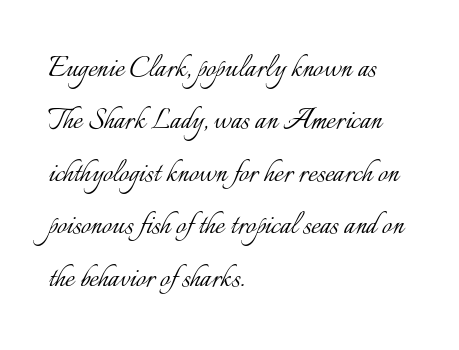
{"bold": "no", "weight": "light", "width": "normal", "stroke_contrast": "low", "x_height": "small", "monospaced": "no", "underline": "no", "align": "left", "line_spacing": "normal", "line_spacing_ratio": 1.5, "letter_spacing": "normal", "letter_spacing_em": 0.0, "glyph_px": 35}
